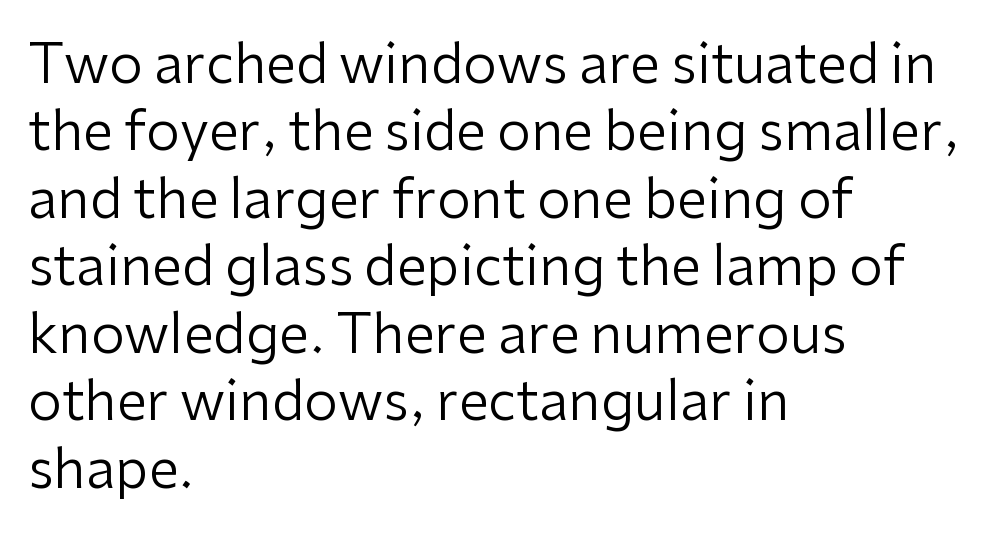
{"serif": "no", "italic": "no", "bold": "no", "weight": "regular", "width": "normal", "stroke_contrast": "low", "x_height": "medium", "monospaced": "no", "underline": "no", "align": "left", "line_spacing": "normal", "line_spacing_ratio": 1.25, "letter_spacing": "normal", "letter_spacing_em": 0.0, "glyph_px": 54}
